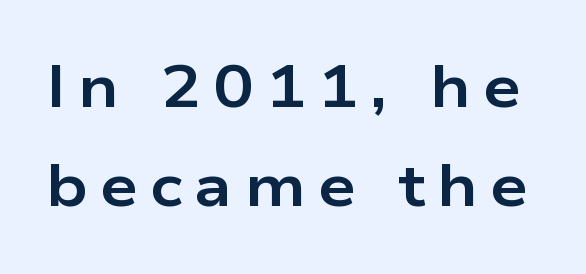
{"serif": "no", "italic": "no", "bold": "yes", "weight": "bold", "width": "wide", "stroke_contrast": "low", "x_height": "medium", "monospaced": "no", "underline": "no", "line_spacing": "normal", "line_spacing_ratio": 1.65, "letter_spacing": "wide", "letter_spacing_em": 0.2, "glyph_px": 60}
